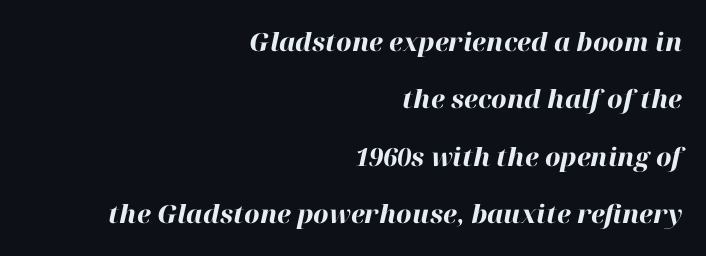
The image shows 25 px bold type, italic (leaning right); set right-aligned, loose line spacing (2.3x), normal letter spacing, not underlined.
